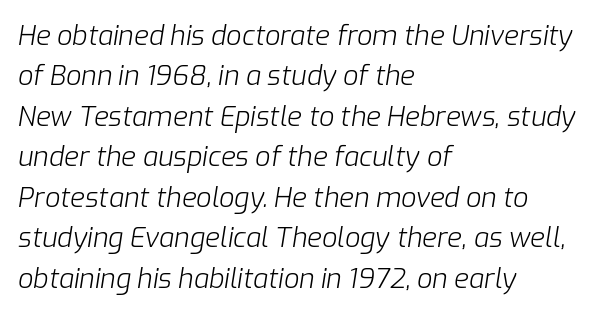
Honestly, there is no underline to notice here at all. Reading down the block, your eye returns to a fixed left position each line. It's the slanting kind of type. Caption: face not bold, strokes unweighted. The rows are spaced the way most documents space them.
